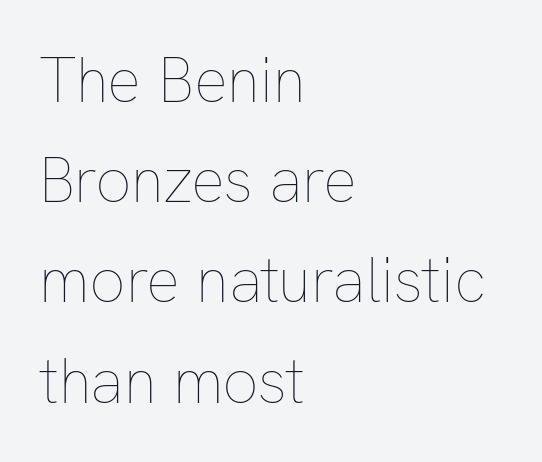
The image shows 63 px thin type, upright; set left-aligned, normal line spacing (1.59x), normal letter spacing, not underlined; low stroke contrast and a medium x-height.
